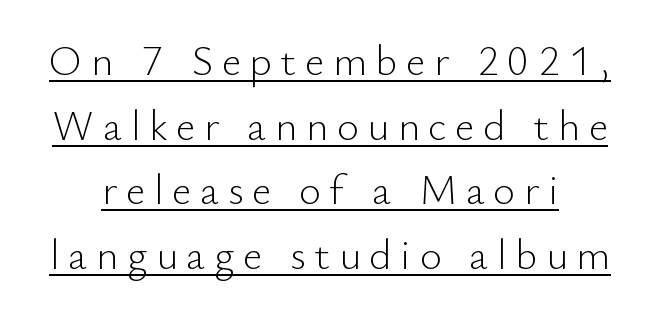
The passage shown is underscored from start to finish. The leading is moderate, giving the passage an even texture. Counters stay open thanks to moderate or lighter strokes. A typesetter would mark this as roman, not italic. Each letter's strokes conclude bluntly, with no projecting serifs. Short note: letters widely spaced.
